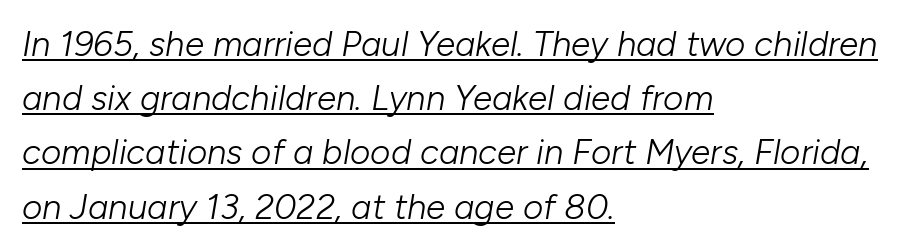
Q: Is the text bold? A: No.
Q: Is the text italic (slanted)? A: Yes, it leans right by about 10 degrees.
Q: Is the text underlined? A: Yes.
Q: How is the paragraph aligned? A: Left-aligned.
Q: Is the spacing between letters normal or unusually wide? A: Normal.
Q: Is the spacing between lines tight, normal or loose? A: Normal.
Q: Width (condensed, normal, or wide)? A: Normal.
Q: Stroke contrast? A: Low.
Q: x-height? A: Medium.
Q: Monospaced? A: No.
